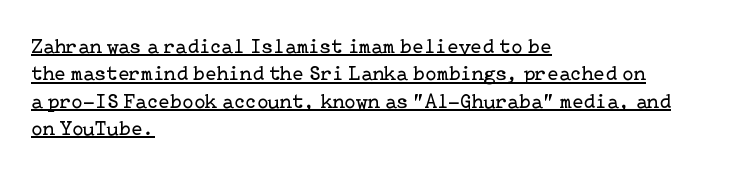
The image shows 21 px text type, upright; set left-aligned, normal line spacing (1.3x), normal letter spacing, underlined.
